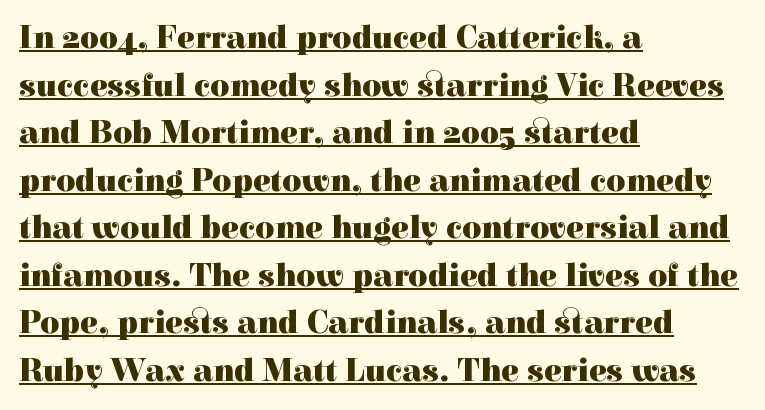
The image shows 33 px heavy serif type, upright; set left-aligned, normal line spacing (1.44x), normal letter spacing, underlined; a medium x-height.
